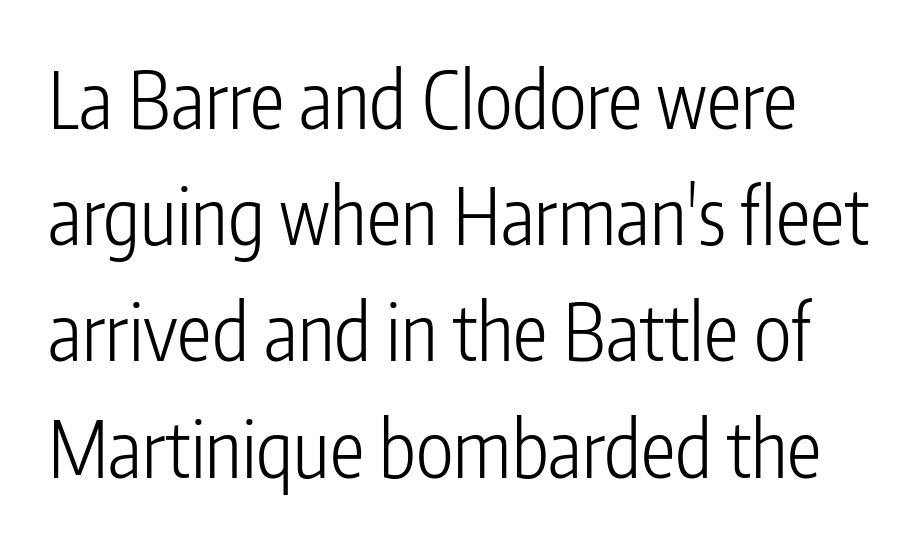
{"serif": "no", "italic": "no", "bold": "no", "weight": "light", "width": "condensed", "stroke_contrast": "low", "x_height": "medium", "monospaced": "no", "underline": "no", "line_spacing": "normal", "line_spacing_ratio": 1.49, "letter_spacing": "normal", "letter_spacing_em": 0.0, "glyph_px": 78}
